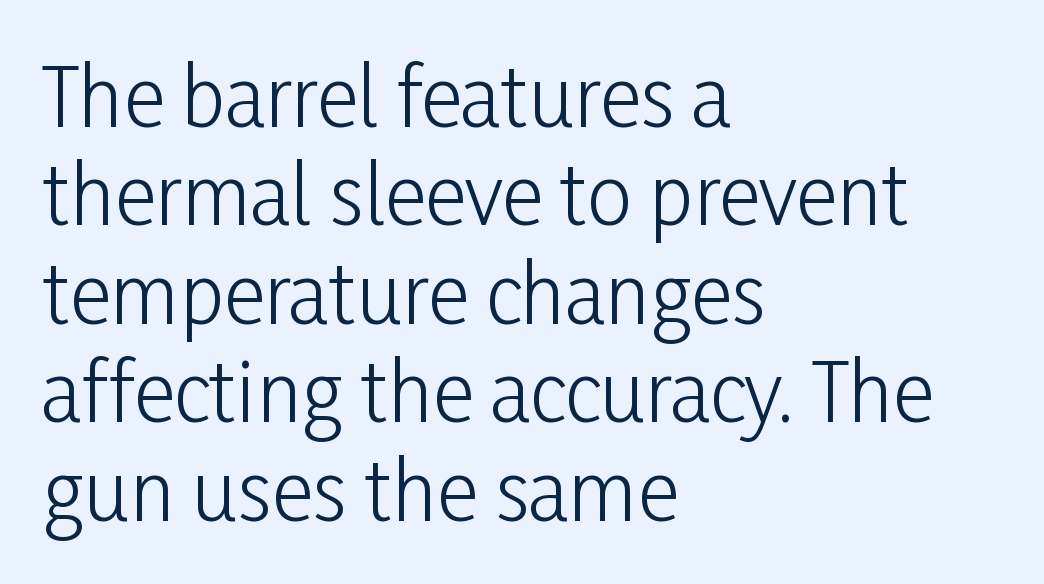
{"serif": "no", "italic": "no", "bold": "no", "weight": "light", "width": "condensed", "stroke_contrast": "low", "x_height": "medium", "monospaced": "no", "underline": "no", "align": "left", "line_spacing_ratio": 1.23, "letter_spacing": "normal", "letter_spacing_em": 0.0, "glyph_px": 80}
